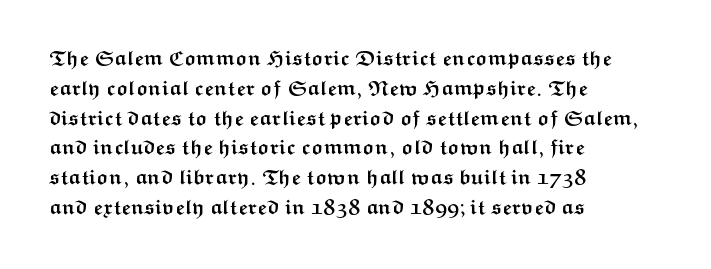
A bare baseline throughout the passage. Heavy-handed strokes throughout: this text is bold. Style check: upright. The setting favours the left margin, as ordinary paragraphs usually do. How are the letters spaced? Ordinarily, with no added tracking.
